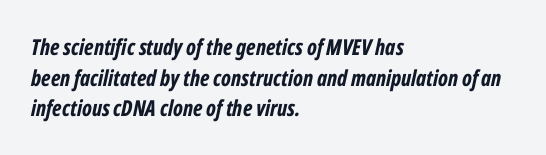
Baseline-to-baseline distance is the conventional proportion of letter height. The rag falls on the right side of this text block. Compared with typical body copy, the letter spacing here is the same. Bare-footed words on every line. Every character sits at an angle, as italics do.
